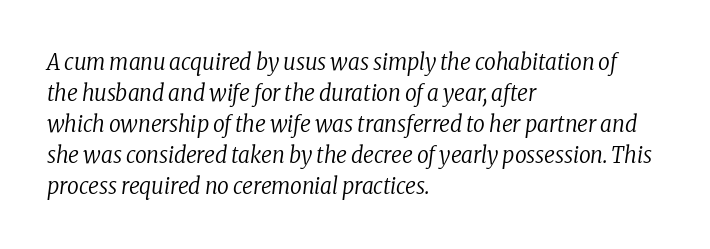
The image shows 23 px text type, italic (leaning right); set left-aligned, normal line spacing (1.35x), normal letter spacing, not underlined.
